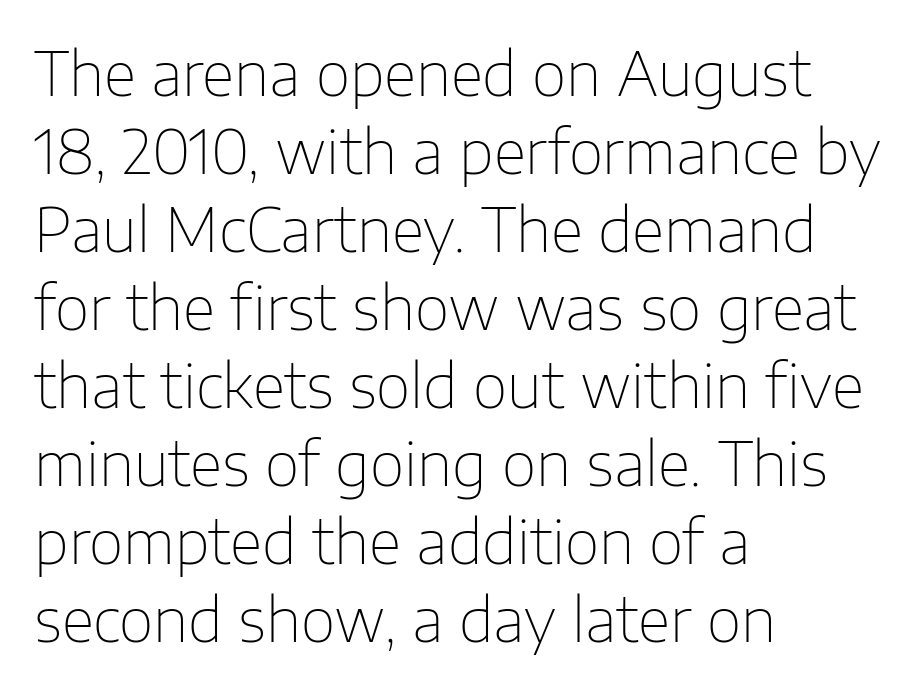
{"serif": "no", "italic": "no", "bold": "no", "weight": "thin", "width": "normal", "stroke_contrast": "low", "x_height": "medium", "monospaced": "no", "underline": "no", "align": "left", "line_spacing": "normal", "line_spacing_ratio": 1.3, "letter_spacing": "normal", "letter_spacing_em": 0.0, "glyph_px": 60}
